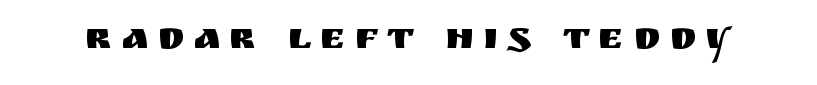
The image shows 38 px sans-serif type, upright; set unusually wide letter spacing (+0.24 em), not underlined; medium stroke contrast and a large x-height.
